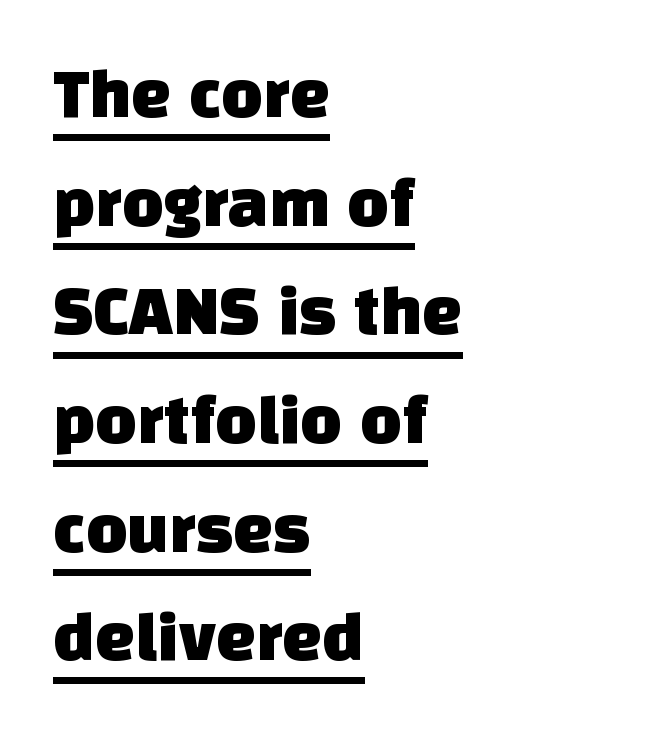
The image shows 71 px sans-serif type; set left-aligned, normal line spacing (1.53x), normal letter spacing, underlined; low stroke contrast and a large x-height.
